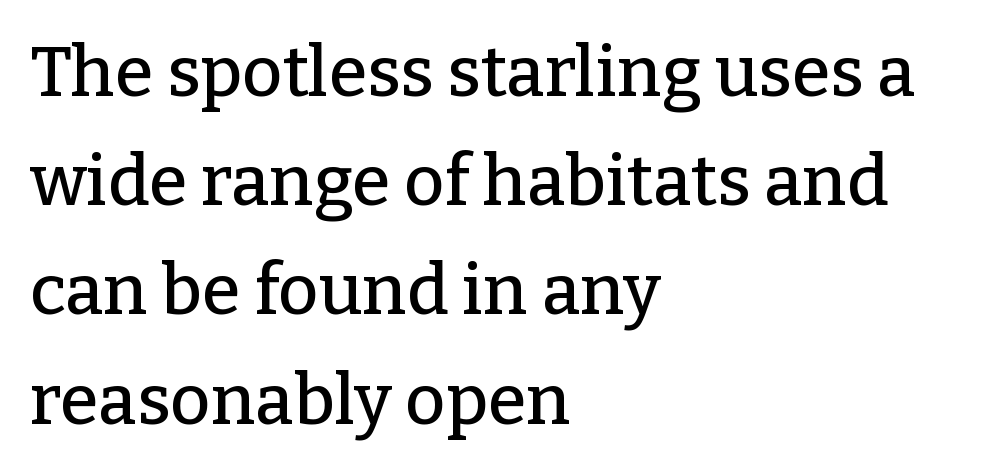
The image shows 70 px serif type, upright; set left-aligned, normal line spacing (1.56x), normal letter spacing, not underlined; low stroke contrast and a medium x-height.
